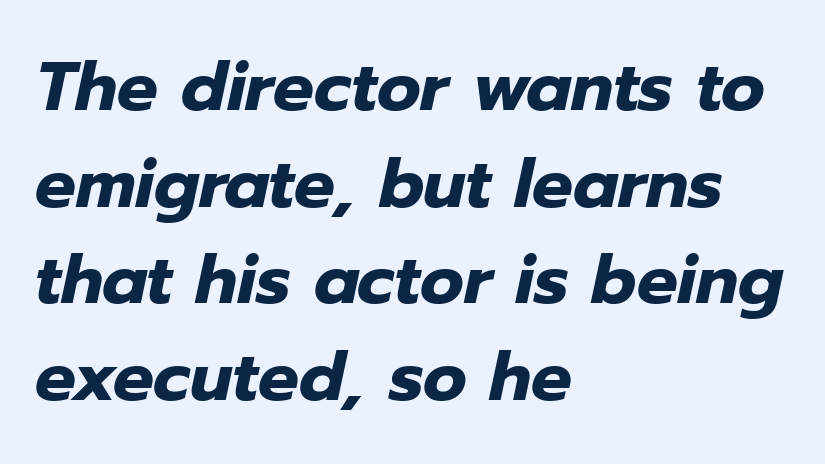
Q: Is the text bold? A: Yes.
Q: Is the text italic (slanted)? A: Yes, it leans right by about 12 degrees.
Q: Is the text underlined? A: No.
Q: How is the paragraph aligned? A: Left-aligned.
Q: Is the spacing between letters normal or unusually wide? A: Normal.
Q: Is the spacing between lines tight, normal or loose? A: Normal.
Q: Width (condensed, normal, or wide)? A: Normal.
Q: Stroke contrast? A: Low.
Q: x-height? A: Medium.
Q: Monospaced? A: No.
